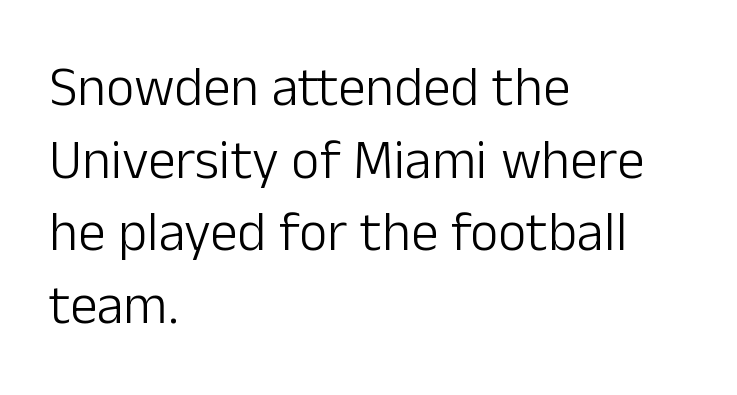
The image shows 55 px light sans-serif type, upright; set left-aligned, normal line spacing (1.32x), normal letter spacing, not underlined; low stroke contrast and a medium x-height.
